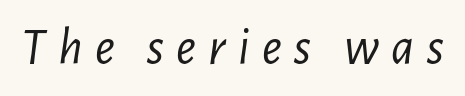
{"italic": "yes", "lean": "right", "slant_degrees": 7, "bold": "no", "weight": "light", "width": "condensed", "stroke_contrast": "low", "x_height": "medium", "monospaced": "no", "underline": "no", "letter_spacing": "wide", "letter_spacing_em": 0.23, "glyph_px": 53}
